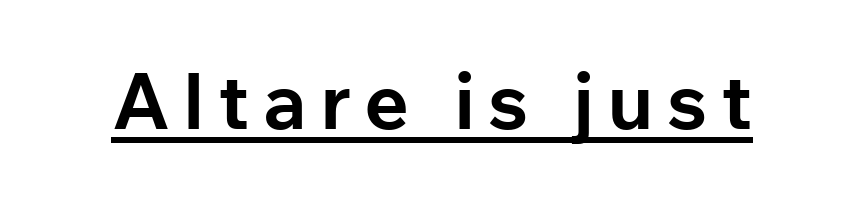
The image shows 78 px bold sans-serif type, upright; set underlined; low stroke contrast and a medium x-height.
